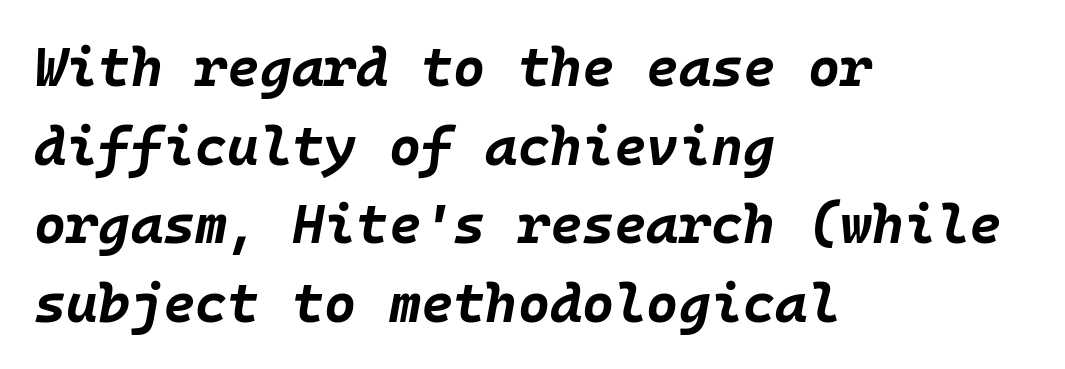
{"italic": "yes", "lean": "right", "slant_degrees": 10, "bold": "yes", "weight": "bold", "width": "normal", "stroke_contrast": "low", "x_height": "large", "monospaced": "yes", "underline": "no", "align": "left", "line_spacing": "normal", "line_spacing_ratio": 1.43, "letter_spacing": "normal", "letter_spacing_em": 0.0, "glyph_px": 55}
